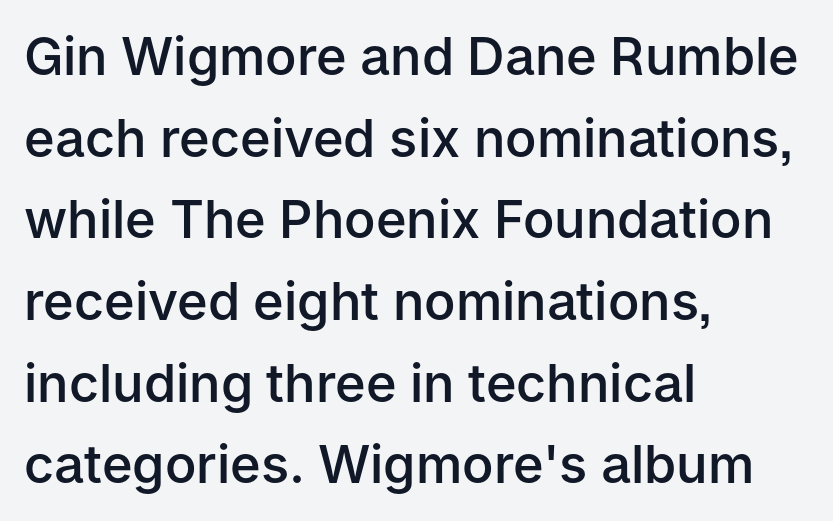
Q: Is the text bold? A: Semi-bold.
Q: Is the text italic (slanted)? A: No, it is upright.
Q: Is the typeface a serif or a sans-serif typeface? A: Sans-serif.
Q: Is the text underlined? A: No.
Q: How is the paragraph aligned? A: Left-aligned.
Q: Is the spacing between letters normal or unusually wide? A: Normal.
Q: Is the spacing between lines tight, normal or loose? A: Normal.
Q: Width (condensed, normal, or wide)? A: Normal.
Q: Stroke contrast? A: Low.
Q: x-height? A: Medium.
Q: Monospaced? A: No.
